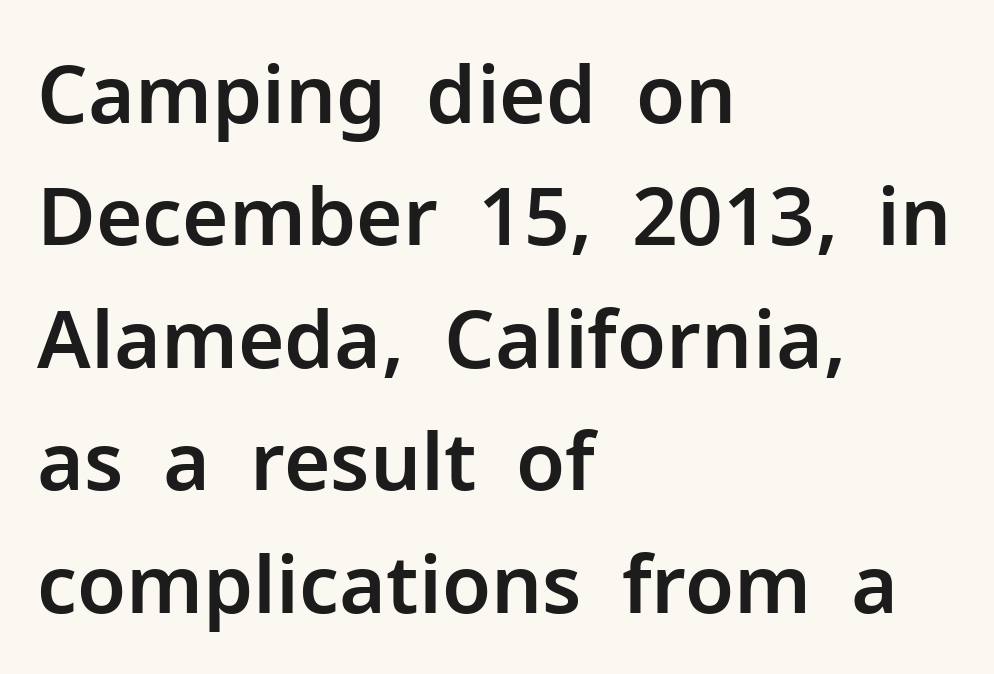
Q: Is the text italic (slanted)? A: No, it is upright.
Q: Is the typeface a serif or a sans-serif typeface? A: Sans-serif.
Q: Is the text underlined? A: No.
Q: How is the paragraph aligned? A: Left-aligned.
Q: Is the spacing between letters normal or unusually wide? A: Normal.
Q: Is the spacing between lines tight, normal or loose? A: Normal.
Q: Width (condensed, normal, or wide)? A: Normal.
Q: Stroke contrast? A: Low.
Q: x-height? A: Medium.
Q: Monospaced? A: No.
